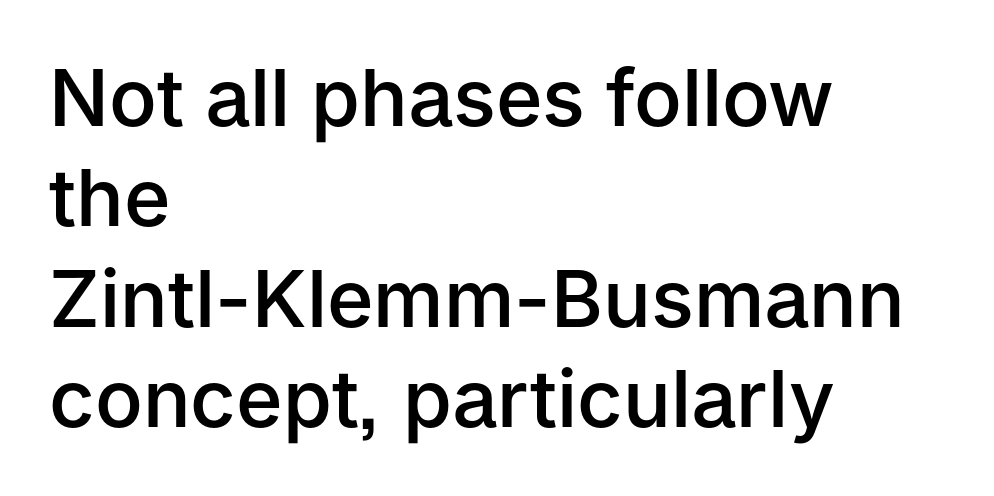
Q: Is the text bold? A: Semi-bold.
Q: Is the text italic (slanted)? A: No, it is upright.
Q: Is the typeface a serif or a sans-serif typeface? A: Sans-serif.
Q: Is the text underlined? A: No.
Q: How is the paragraph aligned? A: Left-aligned.
Q: Is the spacing between letters normal or unusually wide? A: Normal.
Q: Is the spacing between lines tight, normal or loose? A: Normal.
Q: Width (condensed, normal, or wide)? A: Normal.
Q: Stroke contrast? A: Low.
Q: x-height? A: Medium.
Q: Monospaced? A: No.
